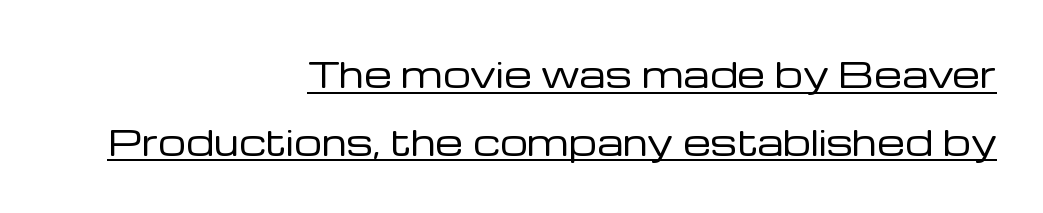
Q: Is the text bold? A: No.
Q: Is the text italic (slanted)? A: No, it is upright.
Q: Is the typeface a serif or a sans-serif typeface? A: Sans-serif.
Q: Is the text underlined? A: Yes.
Q: How is the paragraph aligned? A: Right-aligned.
Q: Is the spacing between letters normal or unusually wide? A: Normal.
Q: Is the spacing between lines tight, normal or loose? A: Loose.
Q: Width (condensed, normal, or wide)? A: Normal.
Q: Stroke contrast? A: Low.
Q: x-height? A: Medium.
Q: Monospaced? A: No.
